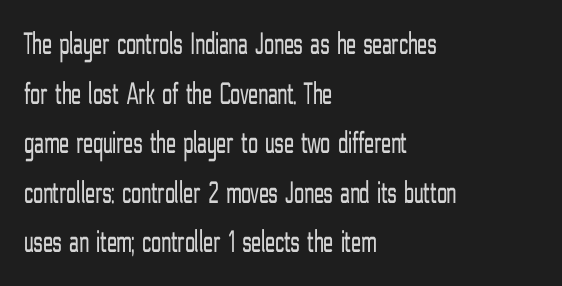
Reading down the block, your eye returns to a fixed left position each line. This is the regular roman posture of the typeface. This rendering leaves character spacing at its baseline value. Nothing sits at the stroke ends, so this counts as sans-serif.
